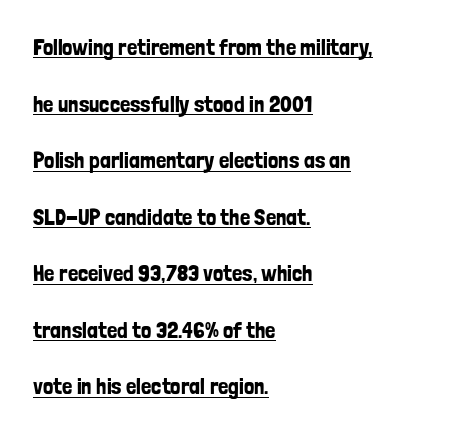
Underlined type. The specimen reads as upright at a glance. Leftover space on each line is placed entirely after the last word. Whoever set this chose breathing room over compactness in the vertical rhythm.
